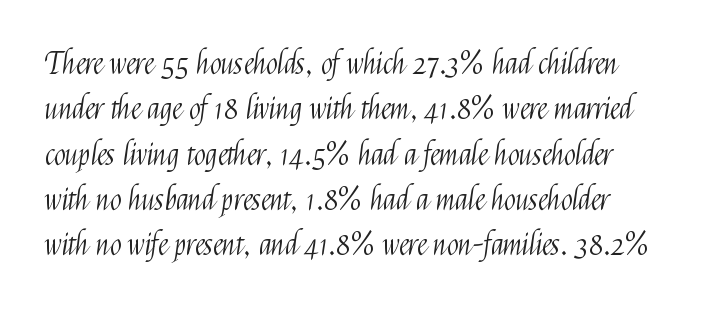
Is the type heavy? It reads as light-to-regular instead. Check where the strokes stop: nothing finishes them off — pure sans. Interline gaps are of average width in this sample.
